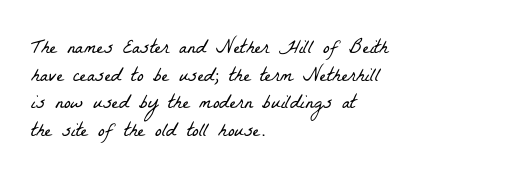
{"bold": "no", "underline": "no", "align": "left", "line_spacing": "normal", "line_spacing_ratio": 1.38, "letter_spacing": "normal", "letter_spacing_em": 0.0, "glyph_px": 20}
